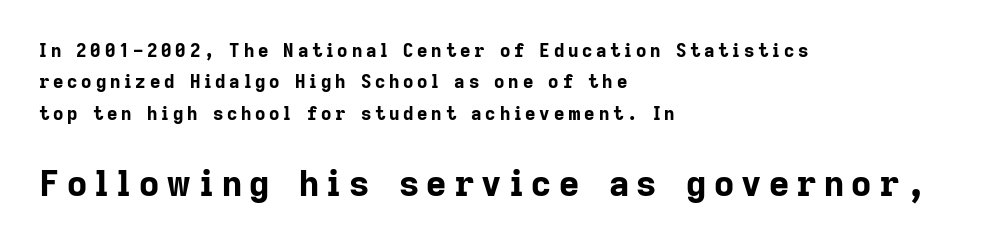
You'd pick this weight for a headline — it's a proper bold. A clean baseline with only descenders dipping below it. The passage shown is typed in a proportional face where columns would drift. In terms of letterform style, serifs are entirely absent.
